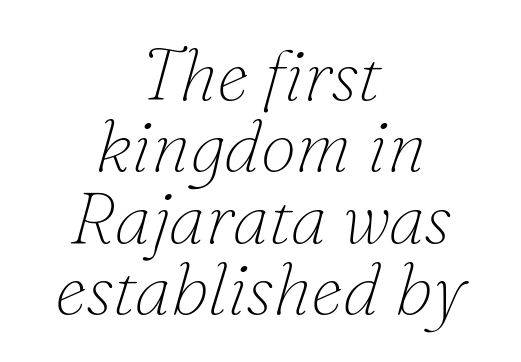
I'd call this a serif setting — the letters wear small feet. The rendering uses natural spacing where letterforms have individual widths. In terms of letterspacing, this is plain default setting. Is the type heavy? It reads as light-to-regular instead.
